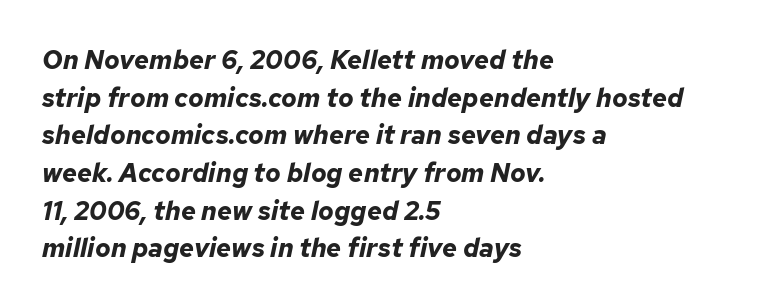
{"italic": "yes", "lean": "right", "slant_degrees": 12, "bold": "yes", "underline": "no", "align": "left", "line_spacing": "normal", "line_spacing_ratio": 1.45, "letter_spacing": "normal", "letter_spacing_em": 0.0, "glyph_px": 26}
